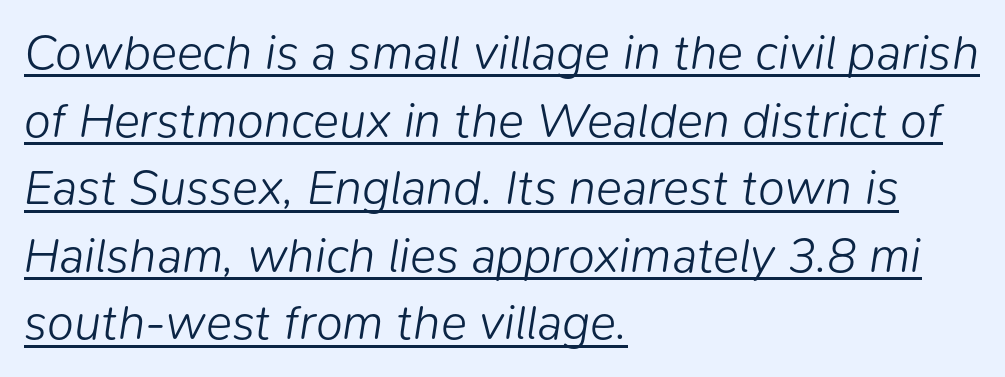
In CSS terms this would be text-align: left. Does a line run under the words? Yes, clearly. Normally led — the rows are evenly, conventionally spaced. Spacing between characters is what you'd get straight out of the box. When letters slant like this, we call the style italic.
